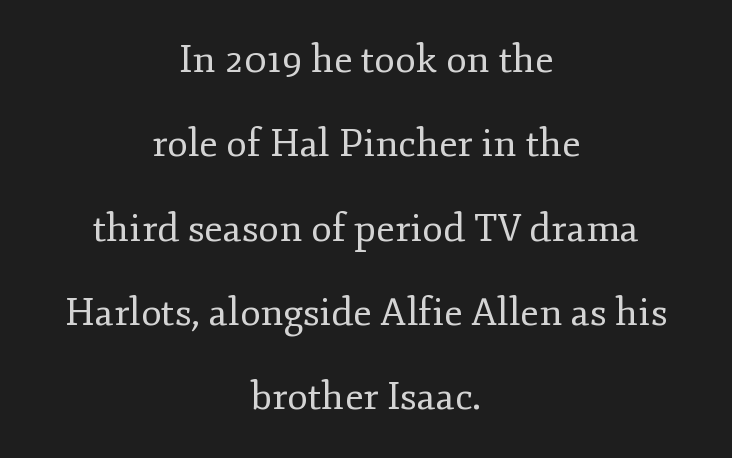
Q: Is the text bold? A: No.
Q: Is the text italic (slanted)? A: No, it is upright.
Q: Is the typeface a serif or a sans-serif typeface? A: Serif.
Q: Is the text underlined? A: No.
Q: How is the paragraph aligned? A: Centered.
Q: Is the spacing between letters normal or unusually wide? A: Normal.
Q: Is the spacing between lines tight, normal or loose? A: Loose.
Q: Width (condensed, normal, or wide)? A: Normal.
Q: Stroke contrast? A: Low.
Q: x-height? A: Small.
Q: Monospaced? A: No.
